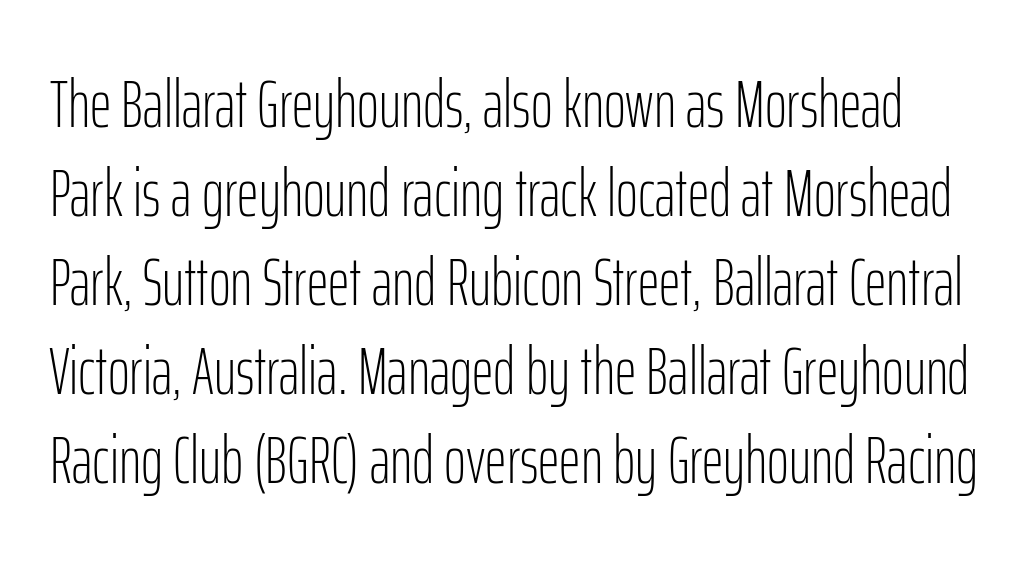
Q: Is the text bold? A: No.
Q: Is the text italic (slanted)? A: No, it is upright.
Q: Is the typeface a serif or a sans-serif typeface? A: Sans-serif.
Q: Is the text underlined? A: No.
Q: Is the spacing between letters normal or unusually wide? A: Normal.
Q: Is the spacing between lines tight, normal or loose? A: Normal.
Q: Width (condensed, normal, or wide)? A: Condensed.
Q: Stroke contrast? A: Low.
Q: x-height? A: Medium.
Q: Monospaced? A: No.
